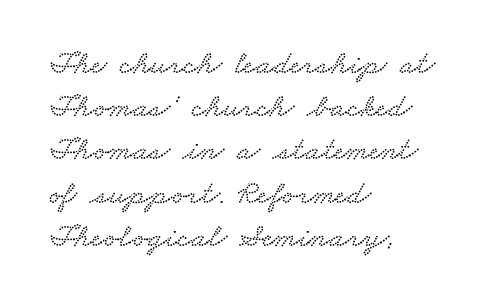
The letterforms sit shoulder to shoulder at normal distance. The leading is moderate, giving the passage an even texture. If you drew a ruler down the left edge, every line would touch it. Spacing verdict: proportional, widths tailored to each character.
